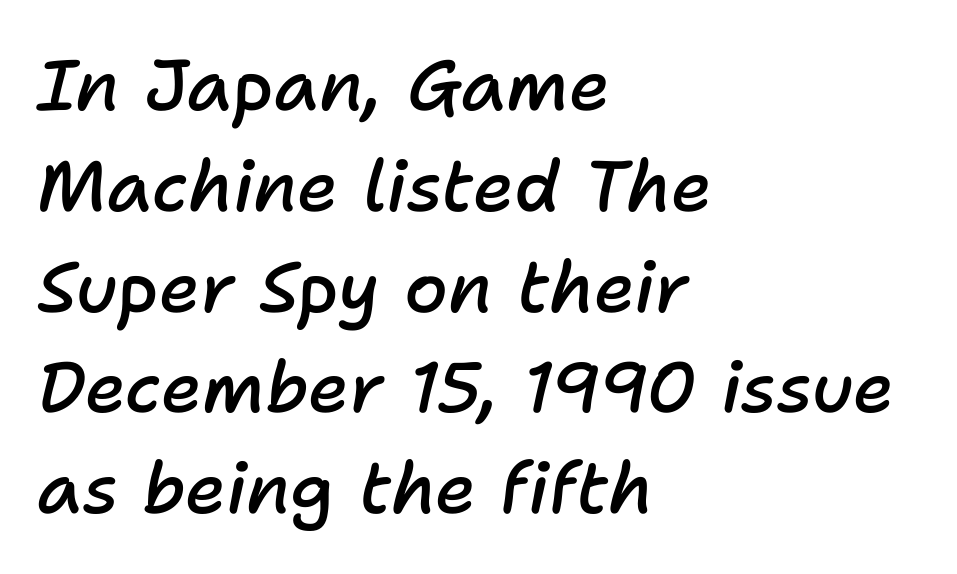
Q: Is the text bold? A: Semi-bold.
Q: Is the text italic (slanted)? A: Yes, it leans right by about 11 degrees.
Q: Is the text underlined? A: No.
Q: How is the paragraph aligned? A: Left-aligned.
Q: Is the spacing between letters normal or unusually wide? A: Normal.
Q: Is the spacing between lines tight, normal or loose? A: Normal.
Q: Width (condensed, normal, or wide)? A: Normal.
Q: Stroke contrast? A: Low.
Q: x-height? A: Medium.
Q: Monospaced? A: No.
